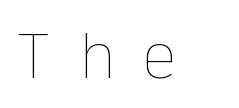
{"italic": "no", "bold": "no", "weight": "thin", "width": "normal", "stroke_contrast": "low", "x_height": "medium", "monospaced": "no", "underline": "no", "letter_spacing": "wide", "letter_spacing_em": 0.43, "glyph_px": 68}
